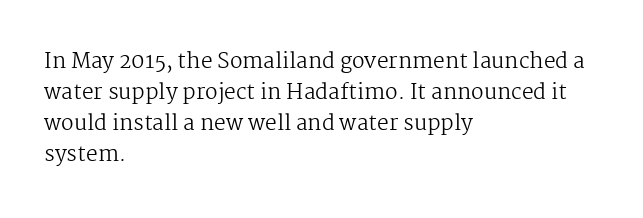
{"italic": "no", "bold": "no", "underline": "no", "align": "left", "line_spacing": "normal", "line_spacing_ratio": 1.48, "letter_spacing": "normal", "letter_spacing_em": 0.0, "glyph_px": 21}
